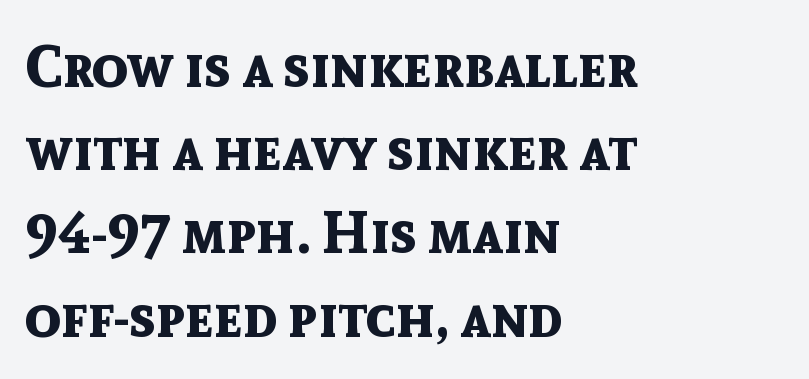
{"serif": "no", "italic": "no", "bold": "yes", "weight": "bold", "width": "normal", "x_height": "medium", "monospaced": "no", "underline": "no", "align": "left", "line_spacing": "normal", "line_spacing_ratio": 1.41, "letter_spacing": "normal", "letter_spacing_em": 0.0, "glyph_px": 59}
